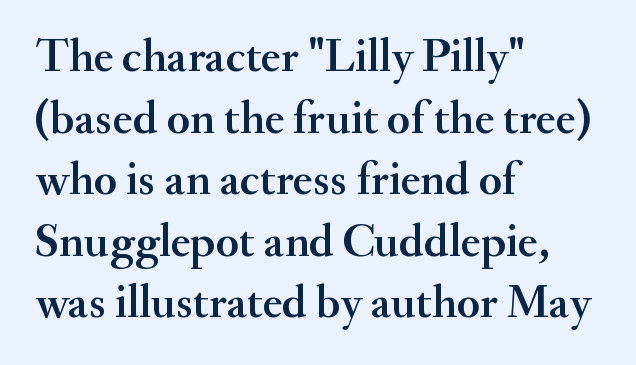
Teacher's note: observe the even left margin — that is flush-left alignment. Has an underline been added? It has not. Vertical spacing — default. The rendering keeps characters at their native spacing.
